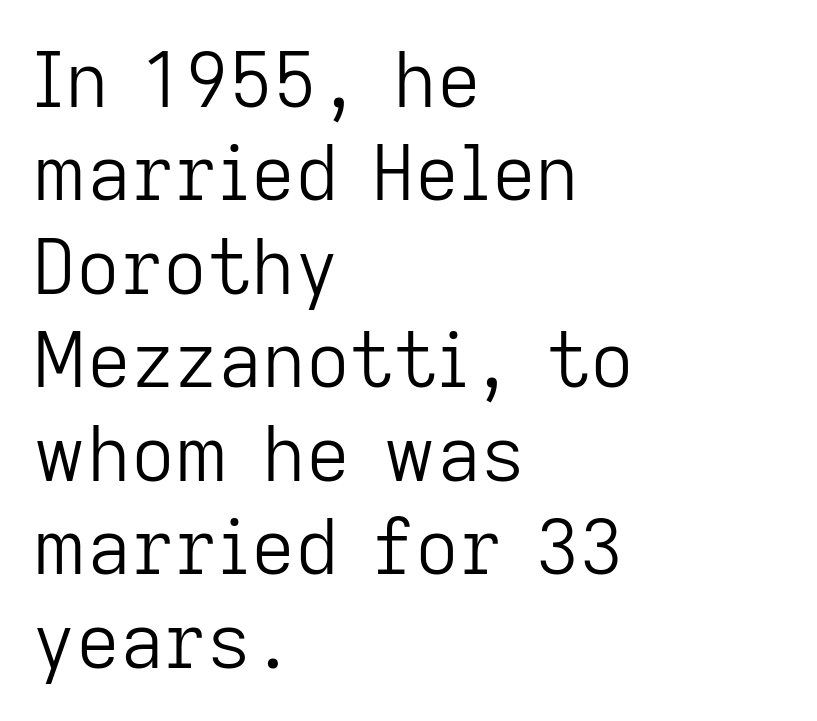
The image shows 76 px light sans-serif type, upright; set left-aligned, line spacing 1.23x, normal letter spacing, not underlined; low stroke contrast and a medium x-height.
